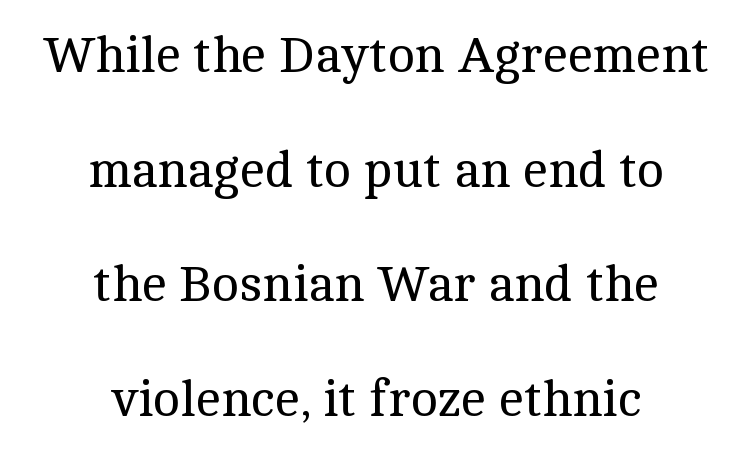
The space directly below the letters is spotless. Ink coverage per letter is moderate at most. Each letter keeps its own natural width here, so spacing adapts to shape. If you measured baseline to baseline, you'd find a long distance.
